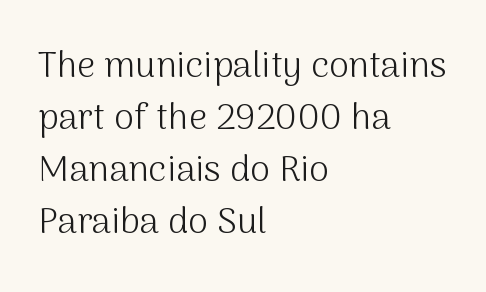
The image shows 36 px light sans-serif type, upright; set left-aligned, normal line spacing (1.44x), normal letter spacing, not underlined; medium stroke contrast and a medium x-height.
